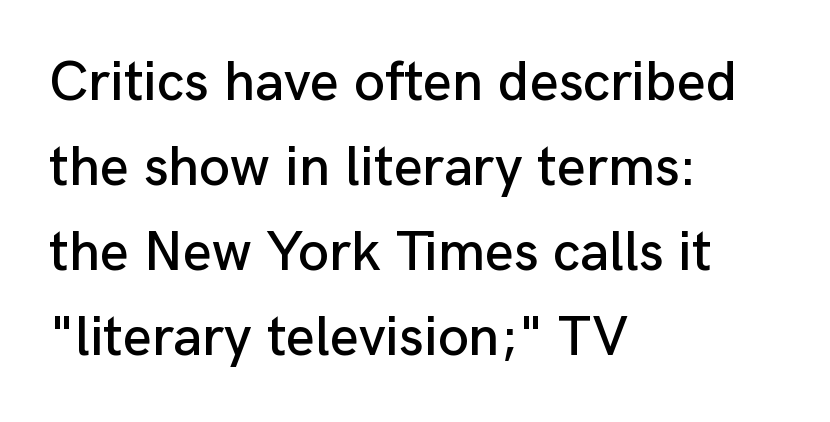
The image shows 56 px sans-serif type, upright; set left-aligned, normal line spacing (1.52x), normal letter spacing, not underlined; low stroke contrast and a medium x-height.
